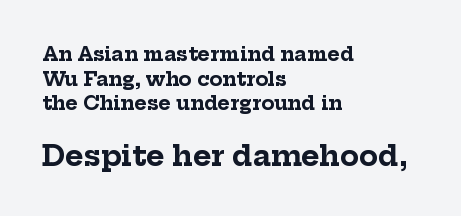
The image shows 28 px bold serif type, upright; set left-aligned, normal line spacing (1.29x), normal letter spacing, not underlined; the second (bottom) block is 1.47x larger; low stroke contrast and a medium x-height.
